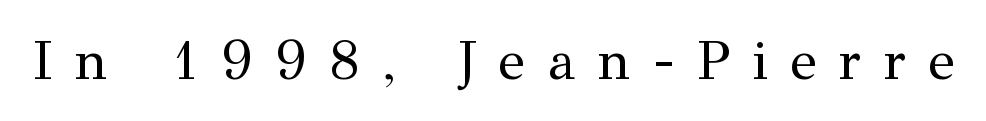
Look at the bottom of the vertical strokes: they flare into serifs here. The face used here is rendered with a markedly widened letterfit. Glance below the letters and you will spot only blank space. This is the regular roman posture of the typeface. The typesetting does not lean heavy: it is not bold.
